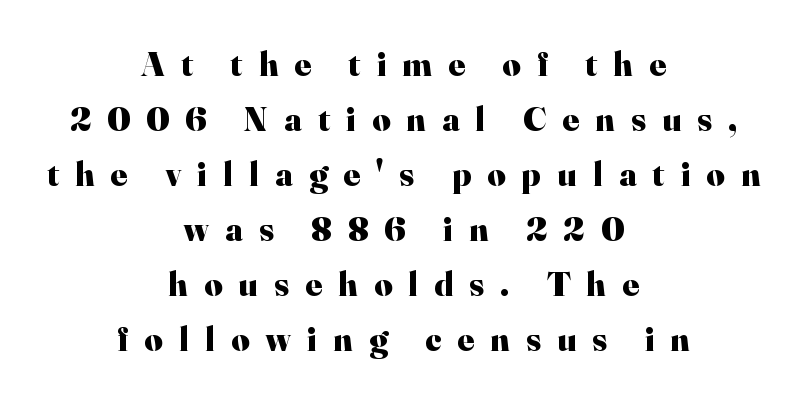
The image shows 35 px heavy serif type, upright; set centered, normal line spacing (1.57x), unusually wide letter spacing (+0.46 em), not underlined; high stroke contrast and a small x-height.
